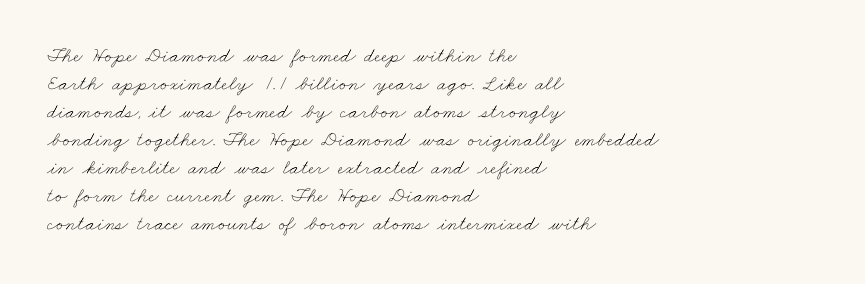
{"bold": "no", "underline": "no", "align": "left", "line_spacing": "normal", "line_spacing_ratio": 1.33, "letter_spacing": "normal", "letter_spacing_em": 0.0, "glyph_px": 21}
